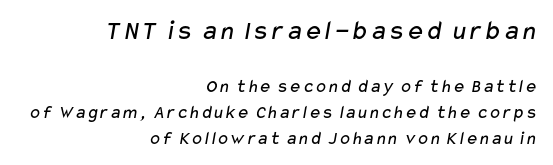
The font sits on the lighter half of the weight spectrum, regular included. The letters carry no serifs — their stems end cleanly without finishing strokes. The words here are not underlined. Compared with typical body copy, the letter spacing here is the same.
